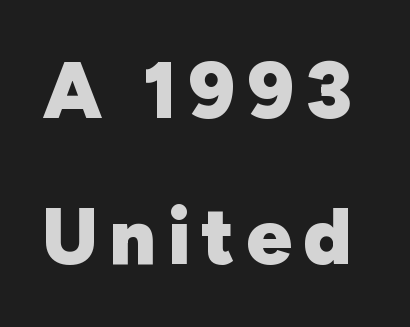
Q: Is the text bold? A: Yes.
Q: Is the text italic (slanted)? A: No, it is upright.
Q: Is the typeface a serif or a sans-serif typeface? A: Sans-serif.
Q: Is the text underlined? A: No.
Q: Width (condensed, normal, or wide)? A: Normal.
Q: Stroke contrast? A: Low.
Q: x-height? A: Medium.
Q: Monospaced? A: No.
